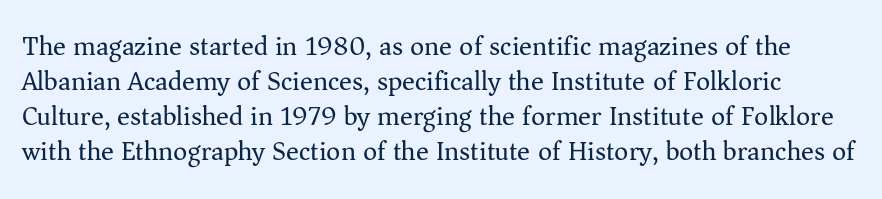
The image shows 27 px text type, upright; set normal line spacing (1.3x), normal letter spacing, not underlined.
